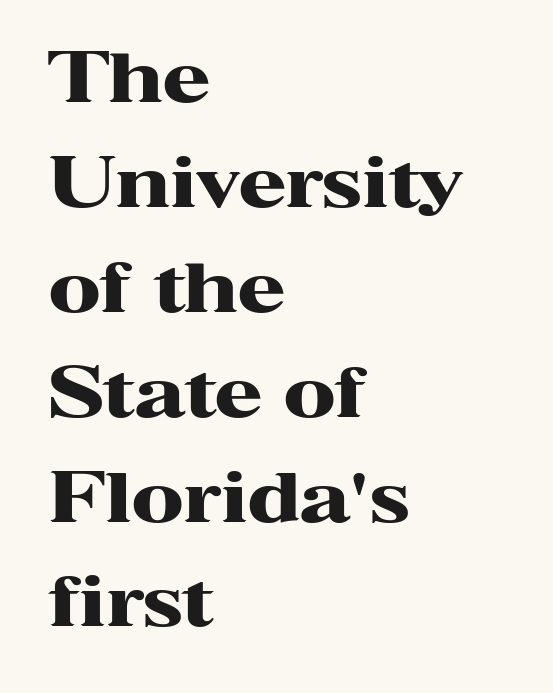
Typesetter's note: full bold, strokes at maximum text heaviness. Are there feet on the stems? There are — it's a serif. Character widths vary here, with narrow letters taking less room than wide ones. The passage shown is not underscored anywhere. Casual observation: everything's shoved over to the left. The type sits square on the baseline with zero lean.
